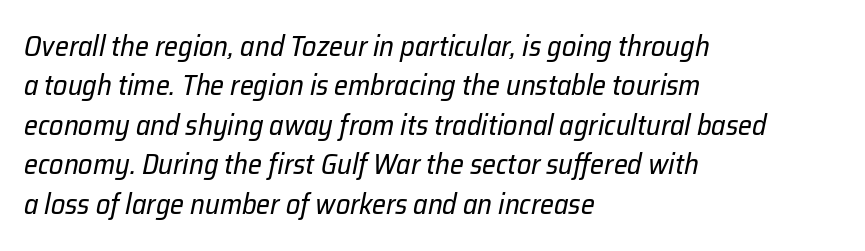
The rendering keeps characters at their native spacing. No extra ink here — the face is not bold. Quick note: interline space is typical. The glyphs are unaccompanied by any horizontal stroke below them.
